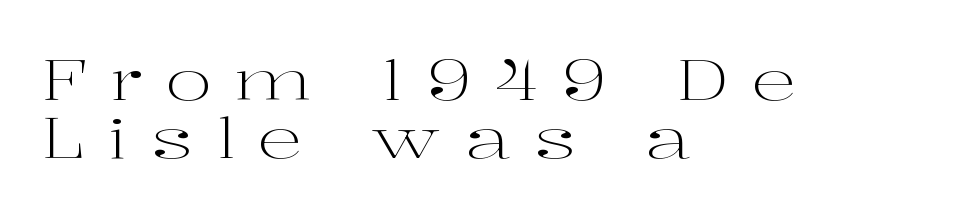
You could barely slide anything between these rows. Type style note: has serifs. Letters have the restrained weight of plain body copy at most. A roman cut, with each character standing at attention.
